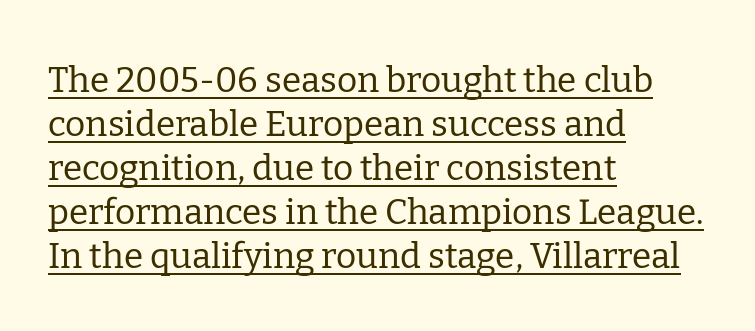
Q: Is the text bold? A: No.
Q: Is the text italic (slanted)? A: No, it is upright.
Q: Is the typeface a serif or a sans-serif typeface? A: Serif.
Q: Is the text underlined? A: Yes.
Q: How is the paragraph aligned? A: Left-aligned.
Q: Is the spacing between letters normal or unusually wide? A: Normal.
Q: Is the spacing between lines tight, normal or loose? A: Normal.
Q: Width (condensed, normal, or wide)? A: Normal.
Q: Stroke contrast? A: Low.
Q: x-height? A: Medium.
Q: Monospaced? A: No.
